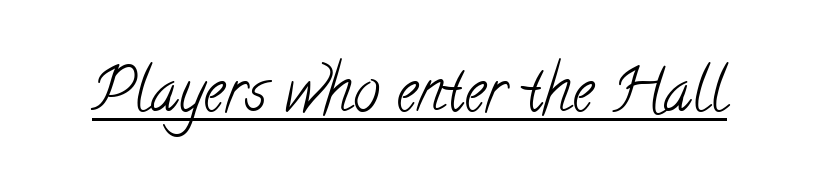
Character widths vary here, with narrow letters taking less room than wide ones. The glyphs in this specimen are seriffed. The specimen includes a rule beneath the text block's lines. Stems here are at most as thick as an everyday book face.
